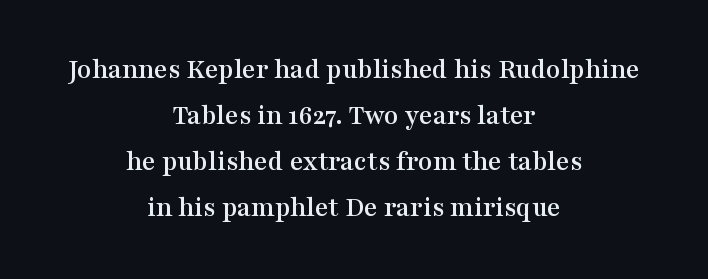
{"serif": "yes", "italic": "no", "width": "wide", "stroke_contrast": "medium", "x_height": "medium", "monospaced": "no", "underline": "no", "align": "center", "line_spacing": "normal", "line_spacing_ratio": 1.59, "letter_spacing": "normal", "letter_spacing_em": 0.0, "glyph_px": 29}
